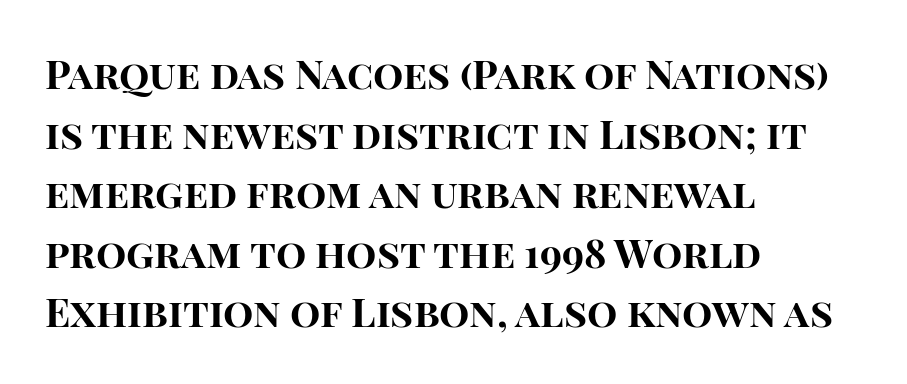
On the weight axis this lands at bold, roughly 700. Does the type have serifs? No, each stem ends abruptly. This sample is left-justified, so line endings fall wherever the words run out. The rows are spaced the way most documents space them. No word sits above an underline. This sample has the flowing, uneven cadence of proportional lettering.
